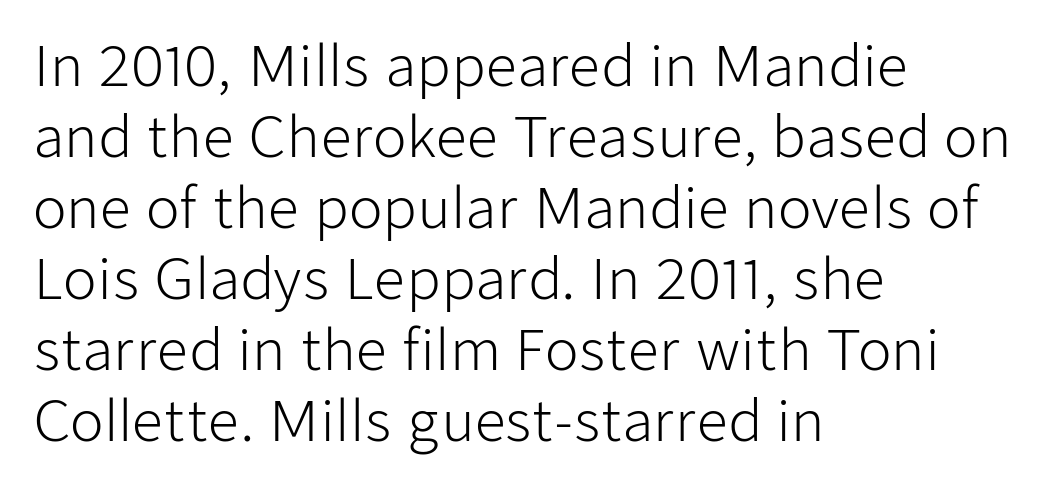
The image shows 55 px light sans-serif type, upright; set left-aligned, normal line spacing (1.29x), normal letter spacing, not underlined; low stroke contrast and a medium x-height.
